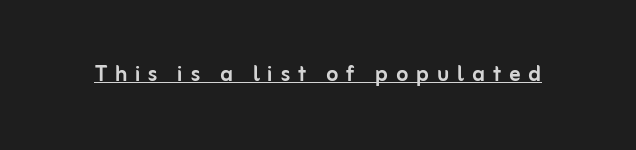
Spacing between characters has been opened up far beyond the box default. A rule runs beneath these lines of type. This sample uses an upright cut, with every glyph sitting square on the baseline. This sample uses a sans-serif face. Looks like regular typesetting: each glyph gets only the width it needs.
